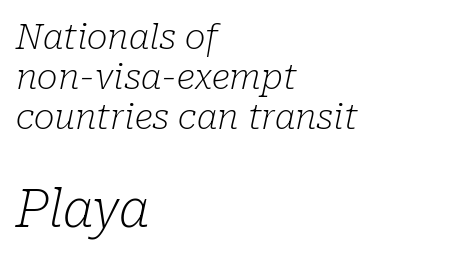
Observe the serifs anchoring each vertical stroke in this sample. This rendering leaves character spacing at its baseline value. The face used here is proportionally spaced, like ordinary book or web type. Horizontally, the lines are justified to the leading edge only.
